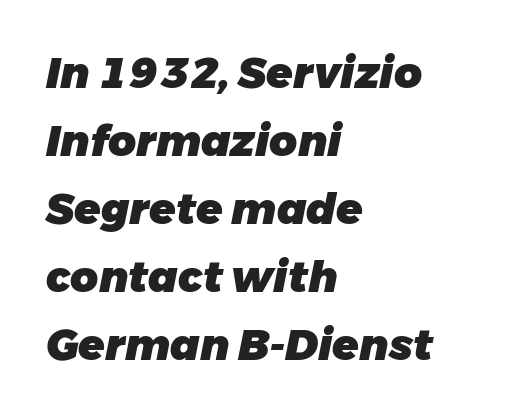
Q: Is the text bold? A: Yes.
Q: Is the text italic (slanted)? A: Yes, it leans right by about 11 degrees.
Q: Is the text underlined? A: No.
Q: How is the paragraph aligned? A: Left-aligned.
Q: Is the spacing between letters normal or unusually wide? A: Normal.
Q: Is the spacing between lines tight, normal or loose? A: Normal.
Q: Width (condensed, normal, or wide)? A: Normal.
Q: Stroke contrast? A: Low.
Q: x-height? A: Medium.
Q: Monospaced? A: No.
